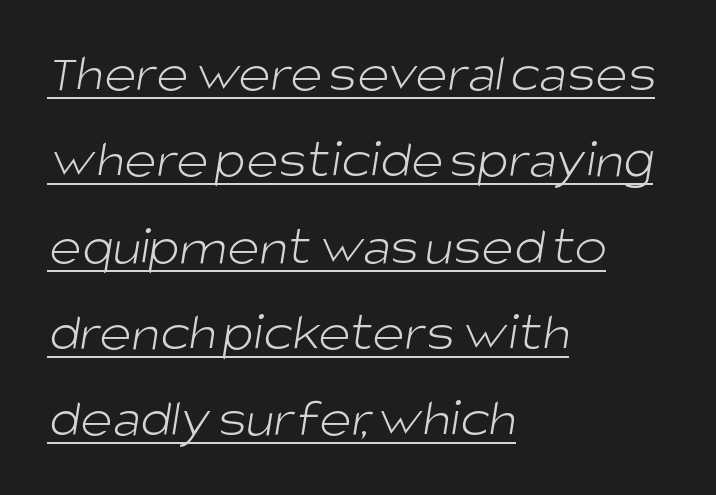
Q: Is the text bold? A: No.
Q: Is the typeface a serif or a sans-serif typeface? A: Sans-serif.
Q: Is the text underlined? A: Yes.
Q: How is the paragraph aligned? A: Left-aligned.
Q: Is the spacing between letters normal or unusually wide? A: Normal.
Q: Is the spacing between lines tight, normal or loose? A: Normal.
Q: Width (condensed, normal, or wide)? A: Normal.
Q: Stroke contrast? A: Low.
Q: x-height? A: Large.
Q: Monospaced? A: No.
